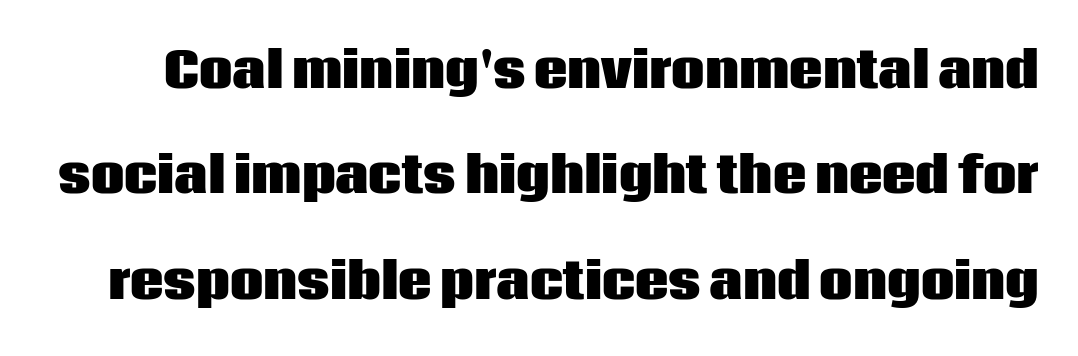
The image shows 47 px heavy sans-serif type, upright; set loose line spacing (2.24x), normal letter spacing, not underlined; low stroke contrast and a large x-height.
